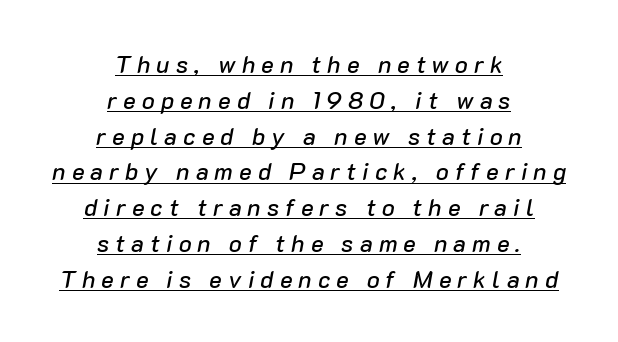
Characters are canted at an angle relative to the baseline's perpendicular. The rag falls on both sides of this text block equally. You could only call the tracking loose — the letters float apart. Line spacing here is normal. Underline: present.
